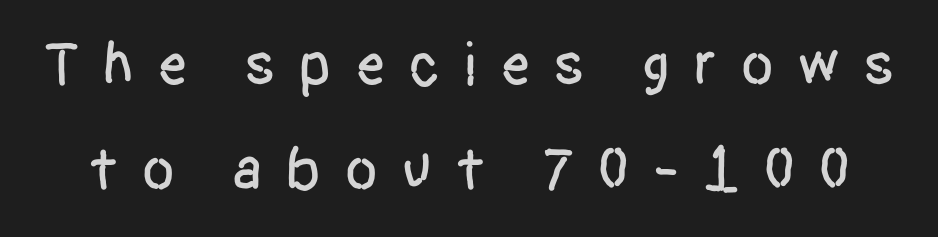
The image shows 61 px condensed sans-serif type, upright; set line spacing 1.72x, unusually wide letter spacing (+0.37 em), not underlined; low stroke contrast and a large x-height.
